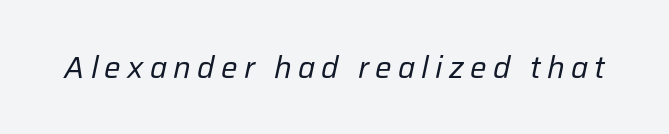
{"italic": "yes", "lean": "right", "slant_degrees": 12, "bold": "no", "weight": "regular", "width": "normal", "stroke_contrast": "low", "x_height": "medium", "monospaced": "no", "underline": "no", "letter_spacing": "wide", "letter_spacing_em": 0.2, "glyph_px": 31}
